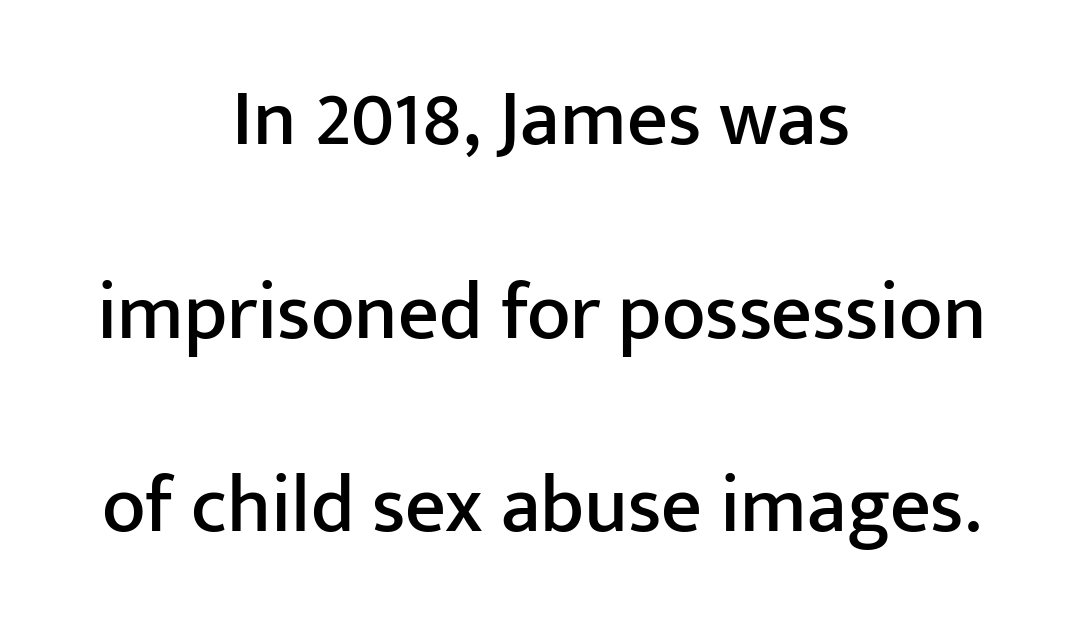
Q: Is the text italic (slanted)? A: No, it is upright.
Q: Is the typeface a serif or a sans-serif typeface? A: Sans-serif.
Q: Is the text underlined? A: No.
Q: How is the paragraph aligned? A: Centered.
Q: Is the spacing between letters normal or unusually wide? A: Normal.
Q: Is the spacing between lines tight, normal or loose? A: Loose.
Q: Width (condensed, normal, or wide)? A: Normal.
Q: Stroke contrast? A: Low.
Q: x-height? A: Medium.
Q: Monospaced? A: No.
